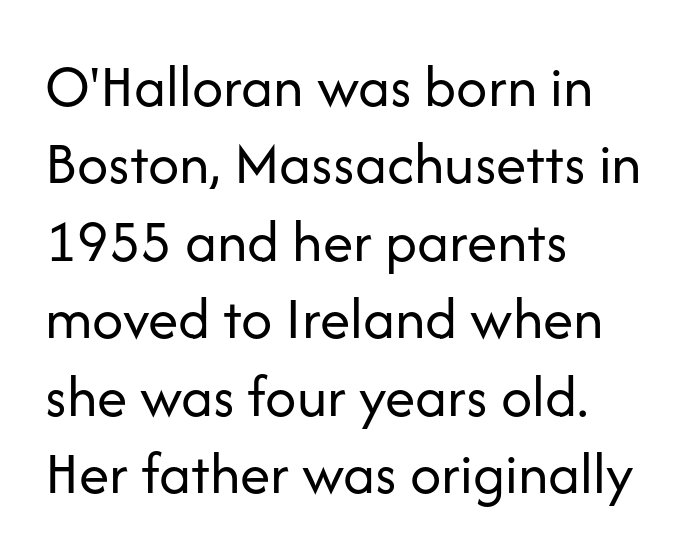
The image shows 61 px regular-weight sans-serif type, upright; set left-aligned, normal line spacing (1.27x), normal letter spacing, not underlined; low stroke contrast and a medium x-height.
